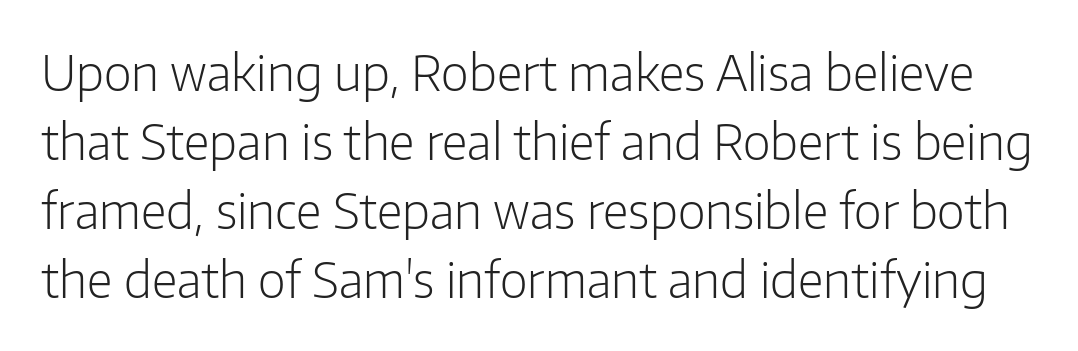
The image shows 48 px light sans-serif type, upright; set normal line spacing (1.44x), normal letter spacing, not underlined; low stroke contrast and a medium x-height.
